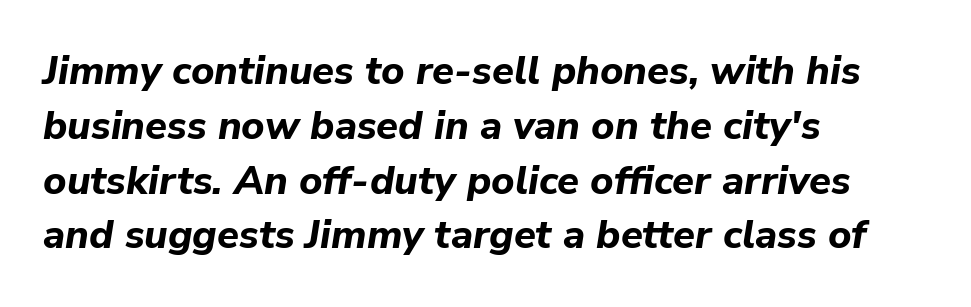
{"italic": "yes", "lean": "right", "slant_degrees": 9, "bold": "yes", "weight": "bold", "width": "normal", "stroke_contrast": "low", "x_height": "medium", "monospaced": "no", "underline": "no", "align": "left", "line_spacing": "normal", "line_spacing_ratio": 1.37, "letter_spacing": "normal", "letter_spacing_em": 0.0, "glyph_px": 40}
